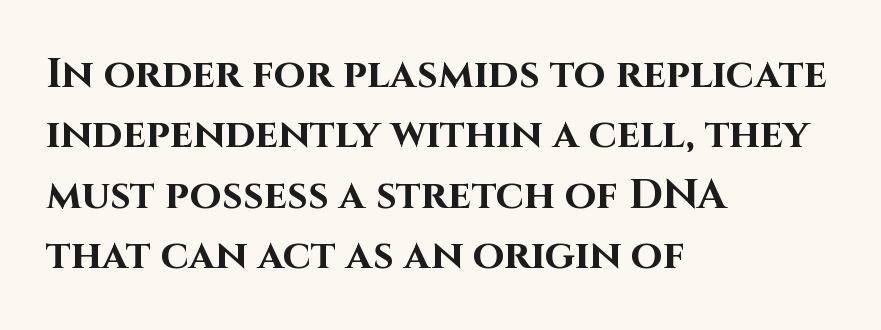
The image shows 41 px bold sans-serif type, upright; set left-aligned, normal line spacing (1.47x), normal letter spacing, not underlined; high stroke contrast and a large x-height.
